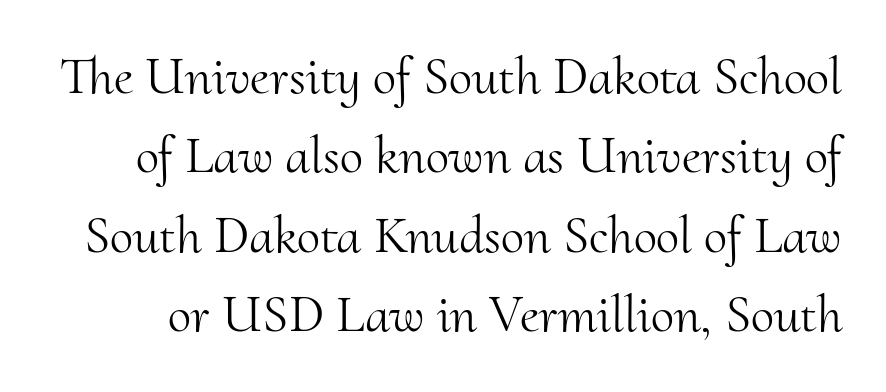
The image shows 53 px light serif type, upright; set normal line spacing (1.5x), normal letter spacing, not underlined; medium stroke contrast and a small x-height.
